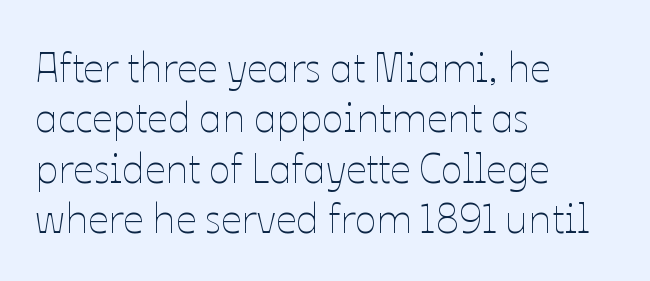
The typesetting does not lean heavy: it is not bold. The compositor pushed each line to the left boundary. These lines are rendered in a variable-pitch font. Is there any slant? The stems are plumb. The space directly below the letters is spotless. The letters sit at their default tracking, neither squeezed nor spread.
